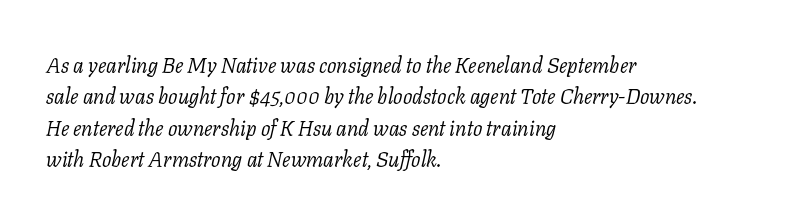
Q: Is the text bold? A: No.
Q: Is the text italic (slanted)? A: Yes, it leans right by about 11 degrees.
Q: Is the text underlined? A: No.
Q: How is the paragraph aligned? A: Left-aligned.
Q: Is the spacing between letters normal or unusually wide? A: Normal.
Q: Is the spacing between lines tight, normal or loose? A: Normal.
